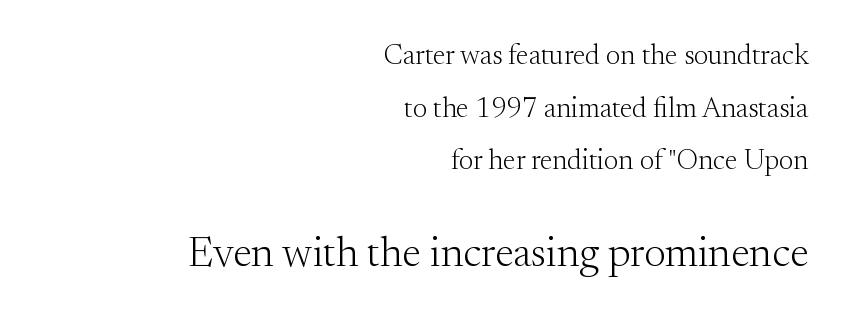
Spacing verdict: proportional, widths tailored to each character. Yep, those are serifs on the letters. In terms of letterspacing, this is plain default setting. Between these two stacked blocks, the lower one wins on size. The face looks like a standard text weight, possibly lighter. This is the regular roman posture of the typeface.
